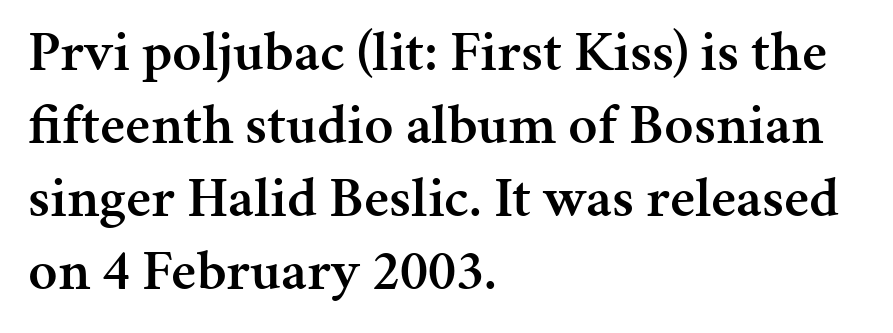
The image shows 57 px semibold serif type, upright; set left-aligned, normal line spacing (1.28x), normal letter spacing, not underlined; medium stroke contrast and a medium x-height.
